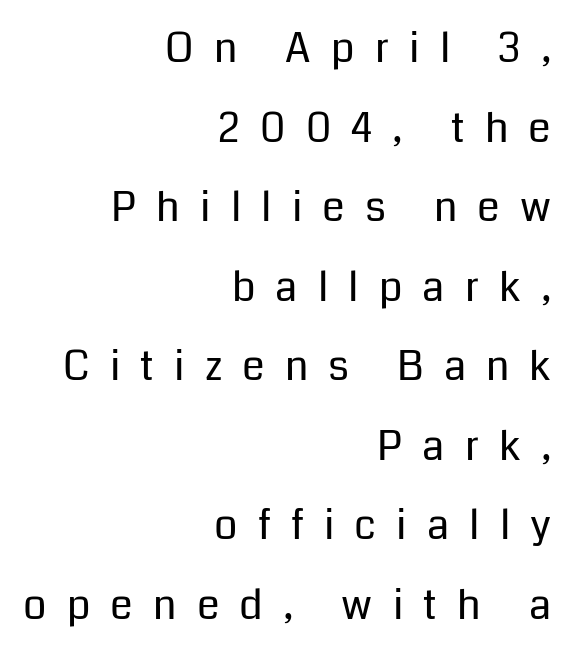
Q: Is the text bold? A: No.
Q: Is the text italic (slanted)? A: No, it is upright.
Q: Is the typeface a serif or a sans-serif typeface? A: Sans-serif.
Q: Is the text underlined? A: No.
Q: How is the paragraph aligned? A: Right-aligned.
Q: Is the spacing between letters normal or unusually wide? A: Unusually wide.
Q: Is the spacing between lines tight, normal or loose? A: Loose.
Q: Width (condensed, normal, or wide)? A: Normal.
Q: Stroke contrast? A: Low.
Q: x-height? A: Medium.
Q: Monospaced? A: No.
